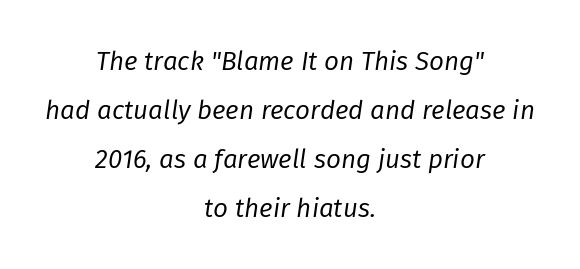
{"italic": "yes", "lean": "right", "slant_degrees": 8, "bold": "no", "underline": "no", "align": "center", "line_spacing_ratio": 1.88, "letter_spacing": "normal", "letter_spacing_em": 0.0, "glyph_px": 26}
